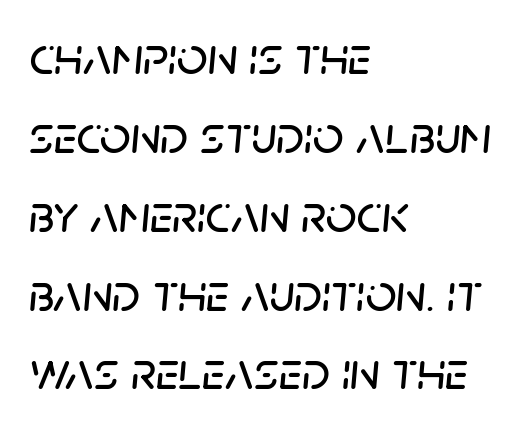
{"italic": "yes", "lean": "right", "slant_degrees": 5, "width": "normal", "stroke_contrast": "low", "x_height": "large", "monospaced": "no", "underline": "no", "align": "left", "line_spacing": "normal", "line_spacing_ratio": 1.46, "letter_spacing": "normal", "letter_spacing_em": 0.0, "glyph_px": 54}
